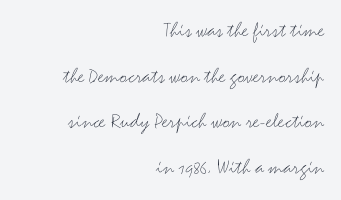
Q: Is the text bold? A: No.
Q: Is the text italic (slanted)? A: Yes.
Q: Is the text underlined? A: No.
Q: How is the paragraph aligned? A: Right-aligned.
Q: Is the spacing between letters normal or unusually wide? A: Normal.
Q: Is the spacing between lines tight, normal or loose? A: Loose.
